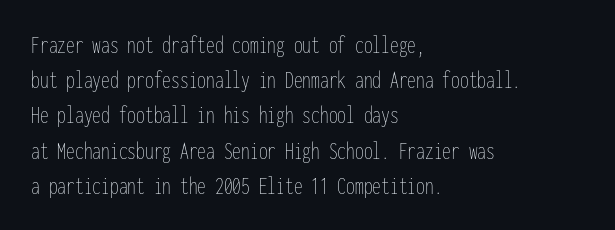
The image shows 25 px text type, upright; set left-aligned, normal line spacing (1.41x), normal letter spacing, not underlined.
